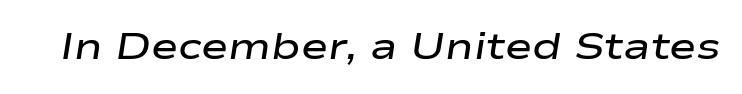
{"italic": "yes", "lean": "right", "slant_degrees": 9, "bold": "semi", "weight": "semibold", "width": "wide", "stroke_contrast": "low", "x_height": "medium", "monospaced": "no", "underline": "no", "letter_spacing": "normal", "letter_spacing_em": 0.0, "glyph_px": 37}
